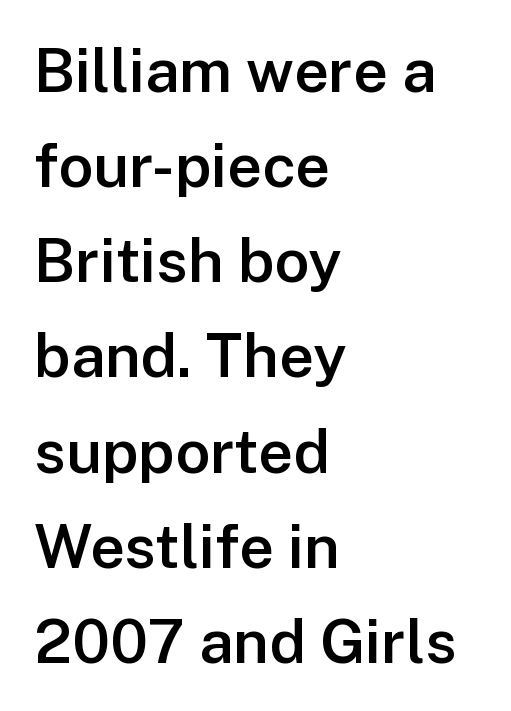
Q: Is the text bold? A: Semi-bold.
Q: Is the text italic (slanted)? A: No, it is upright.
Q: Is the typeface a serif or a sans-serif typeface? A: Sans-serif.
Q: Is the text underlined? A: No.
Q: How is the paragraph aligned? A: Left-aligned.
Q: Is the spacing between letters normal or unusually wide? A: Normal.
Q: Is the spacing between lines tight, normal or loose? A: Normal.
Q: Width (condensed, normal, or wide)? A: Normal.
Q: Stroke contrast? A: Low.
Q: x-height? A: Medium.
Q: Monospaced? A: No.
